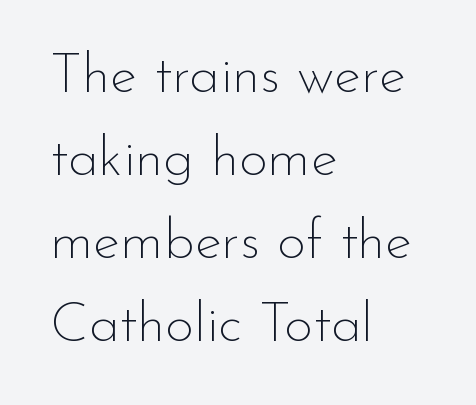
The image shows 56 px thin sans-serif type, upright; set left-aligned, normal line spacing (1.48x), normal letter spacing, not underlined; low stroke contrast and a small x-height.
